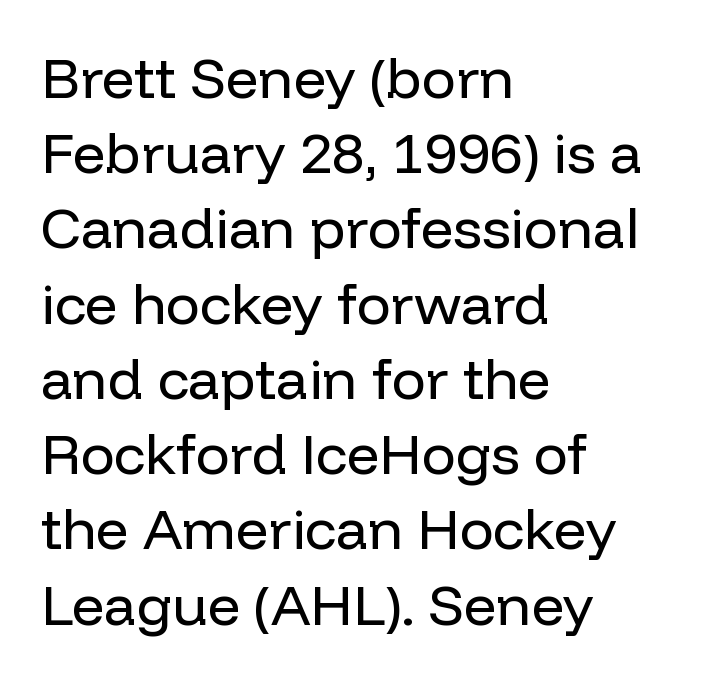
{"serif": "no", "italic": "no", "bold": "no", "weight": "regular", "width": "normal", "stroke_contrast": "low", "x_height": "medium", "monospaced": "no", "underline": "no", "align": "left", "line_spacing": "normal", "line_spacing_ratio": 1.32, "letter_spacing": "normal", "letter_spacing_em": 0.0, "glyph_px": 57}
